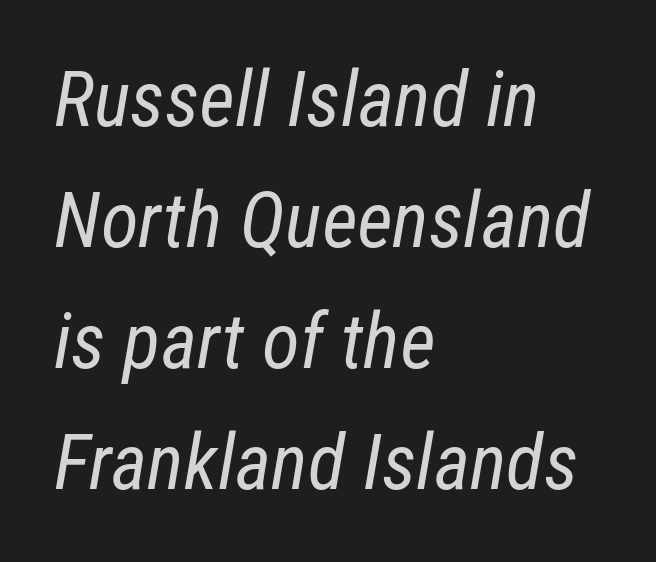
The space directly below the letters is spotless. When letters slant like this, we call the style italic. The lines are quadded left. What's the leading like? Ordinary, nothing unusual.
